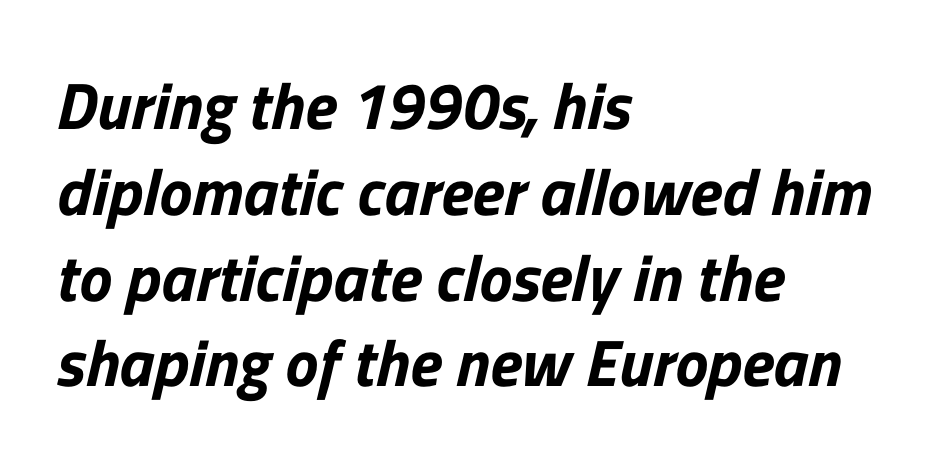
Each line starts at the same left margin while the right side varies. Descenders are the only things crossing below the line. The rows are spaced the way most documents space them. You could not count columns in this text — the font is proportionally spaced.
